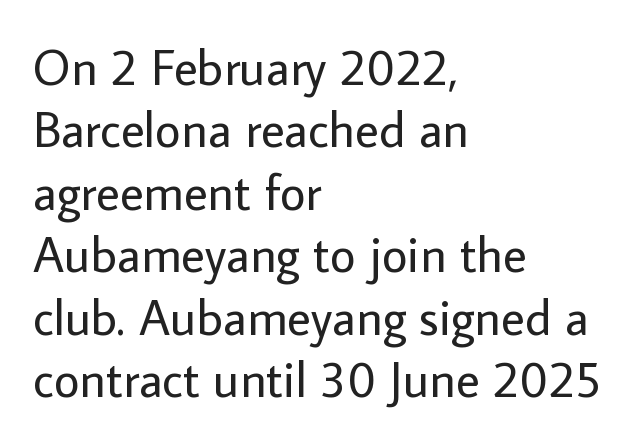
{"serif": "no", "italic": "no", "bold": "no", "weight": "regular", "width": "normal", "stroke_contrast": "low", "x_height": "medium", "monospaced": "no", "underline": "no", "align": "left", "line_spacing": "normal", "line_spacing_ratio": 1.25, "letter_spacing": "normal", "letter_spacing_em": 0.0, "glyph_px": 50}
